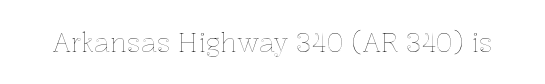
Q: Is the text italic (slanted)? A: No, it is upright.
Q: Is the text underlined? A: No.
Q: Is the spacing between letters normal or unusually wide? A: Normal.
